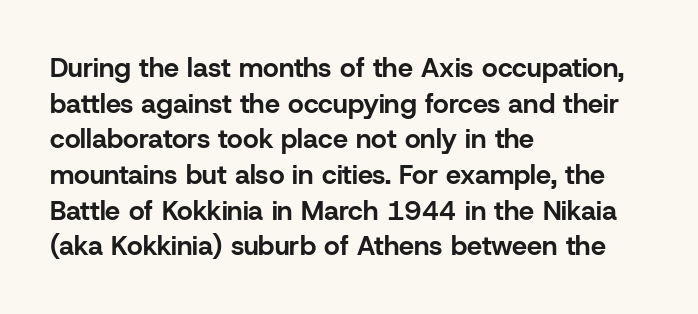
A typesetter would call this leading conventional body-copy spacing. Standard letterfit; no display-style spreading of the glyphs. The axis of the letterforms is exactly vertical. Typeset ragged right — the left edge is the straight one. Clear beneath every line of the passage. Each glyph is drawn with heavy, bold strokes.
